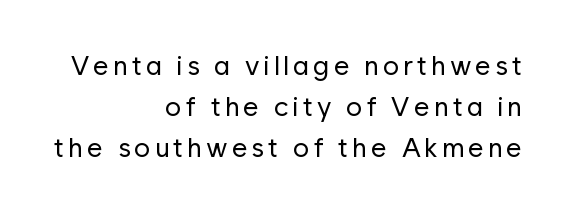
{"italic": "no", "bold": "no", "underline": "no", "align": "right", "line_spacing": "normal", "line_spacing_ratio": 1.51, "glyph_px": 27}
